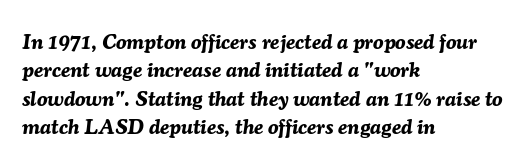
{"italic": "yes", "lean": "right", "slant_degrees": 7, "bold": "yes", "underline": "no", "align": "left", "line_spacing": "normal", "line_spacing_ratio": 1.35, "letter_spacing": "normal", "letter_spacing_em": 0.0, "glyph_px": 21}
